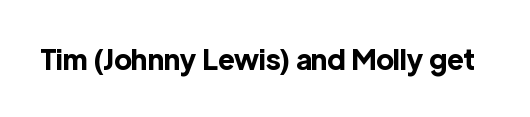
Check under the words: just untouched page. The passage shown is typeset with a sans-serif family. If you drew a line through each stem, it would be perfectly vertical. Stroke thickness is high; the sample reads as a true bold. The letters advance in unequal steps, a hallmark of proportional type. Observe the ordinary spacing: letters are neighbours, not strangers.
